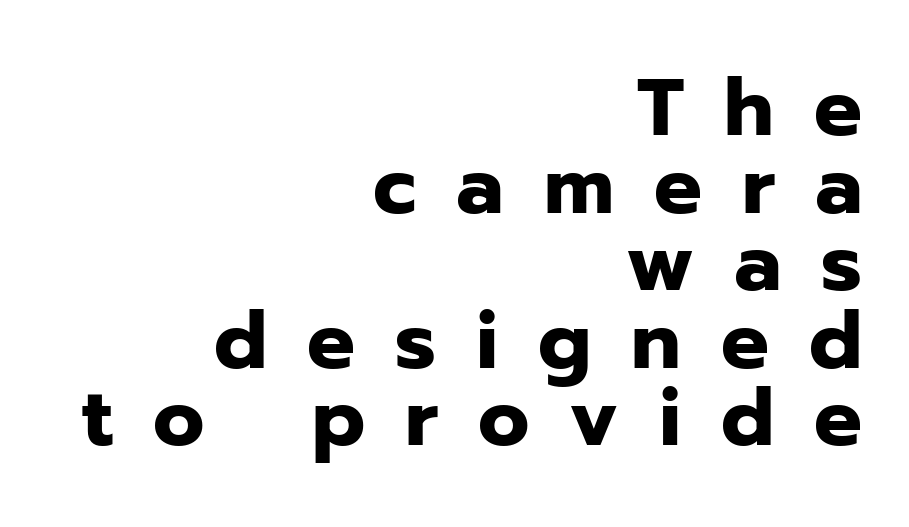
{"serif": "no", "italic": "no", "bold": "yes", "weight": "heavy", "width": "normal", "stroke_contrast": "low", "x_height": "medium", "monospaced": "no", "underline": "no", "align": "right", "line_spacing": "tight", "line_spacing_ratio": 0.97, "letter_spacing": "wide", "letter_spacing_em": 0.5, "glyph_px": 80}
